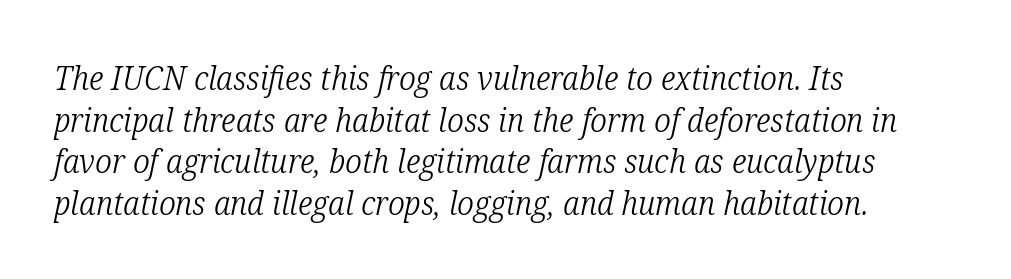
Q: Is the text bold? A: No.
Q: Is the text italic (slanted)? A: Yes, it leans right by about 12 degrees.
Q: Is the typeface a serif or a sans-serif typeface? A: Serif.
Q: Is the text underlined? A: No.
Q: How is the paragraph aligned? A: Left-aligned.
Q: Is the spacing between letters normal or unusually wide? A: Normal.
Q: Is the spacing between lines tight, normal or loose? A: Normal.
Q: Width (condensed, normal, or wide)? A: Condensed.
Q: Stroke contrast? A: Low.
Q: x-height? A: Medium.
Q: Monospaced? A: No.
